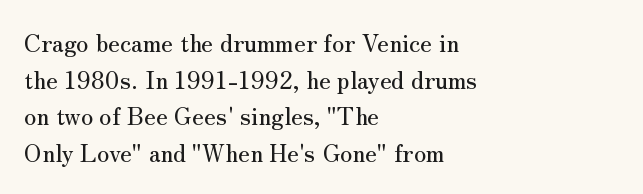
{"italic": "no", "underline": "no", "align": "left", "line_spacing": "normal", "line_spacing_ratio": 1.53, "letter_spacing": "normal", "letter_spacing_em": 0.0, "glyph_px": 24}
